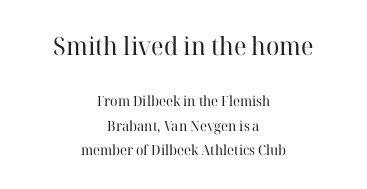
The image shows 25 px text type, upright; set centered, line spacing 1.74x, normal letter spacing, not underlined; the first (top) block is 1.79x larger.
